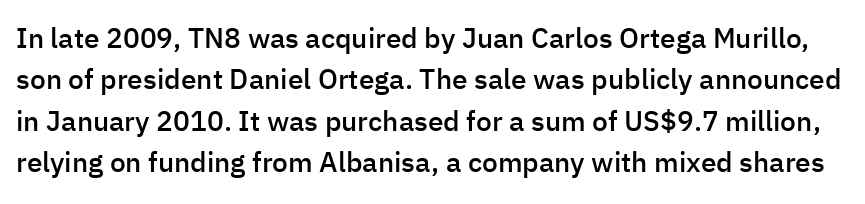
Q: Is the text bold? A: Semi-bold.
Q: Is the text italic (slanted)? A: No, it is upright.
Q: Is the typeface a serif or a sans-serif typeface? A: Sans-serif.
Q: Is the text underlined? A: No.
Q: Is the spacing between letters normal or unusually wide? A: Normal.
Q: Is the spacing between lines tight, normal or loose? A: Normal.
Q: Width (condensed, normal, or wide)? A: Normal.
Q: Stroke contrast? A: Low.
Q: x-height? A: Medium.
Q: Monospaced? A: No.
